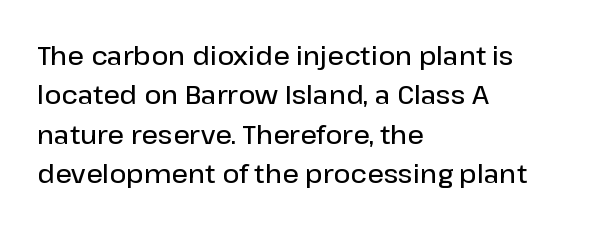
{"italic": "no", "bold": "semi", "underline": "no", "align": "left", "line_spacing": "normal", "line_spacing_ratio": 1.51, "letter_spacing": "normal", "letter_spacing_em": 0.0, "glyph_px": 26}
